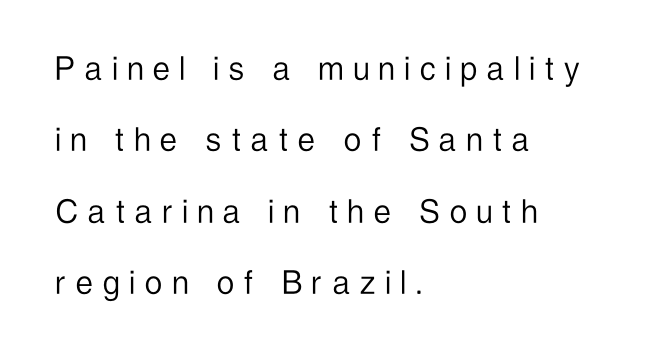
Q: Is the text bold? A: No.
Q: Is the text italic (slanted)? A: No, it is upright.
Q: Is the typeface a serif or a sans-serif typeface? A: Sans-serif.
Q: Is the text underlined? A: No.
Q: How is the paragraph aligned? A: Left-aligned.
Q: Is the spacing between letters normal or unusually wide? A: Unusually wide.
Q: Width (condensed, normal, or wide)? A: Condensed.
Q: Stroke contrast? A: Low.
Q: x-height? A: Medium.
Q: Monospaced? A: No.
